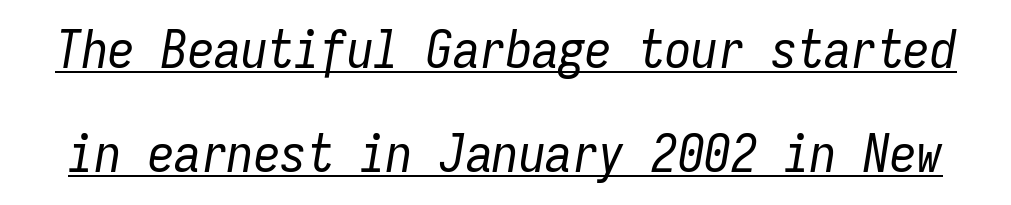
The image shows 53 px regular-weight, condensed type, italic (leaning right), monospaced; set loose line spacing (1.97x), normal letter spacing, underlined; low stroke contrast and a medium x-height.
